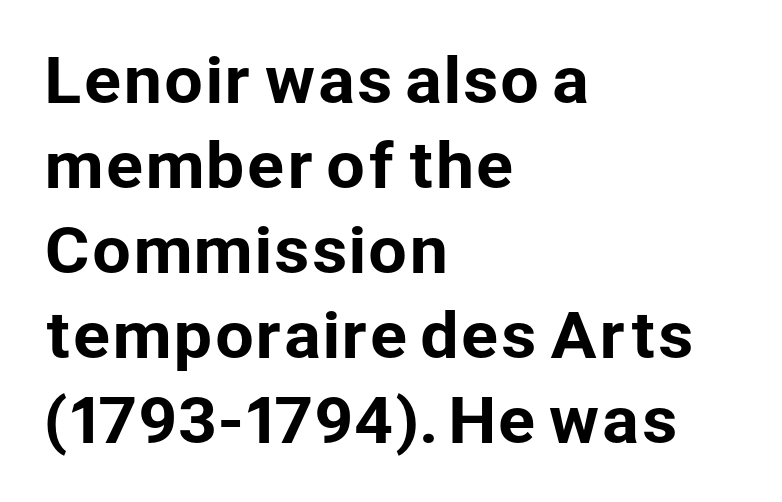
Line spacing here is normal. Every stem runs plumb, perpendicular to the baseline. Proportional: the letters do not fall into vertical columns. Here the glyphs are tracked normally, forming tight word shapes. The strip under each line holds only bare page. The setting favours the left margin, as ordinary paragraphs usually do.
